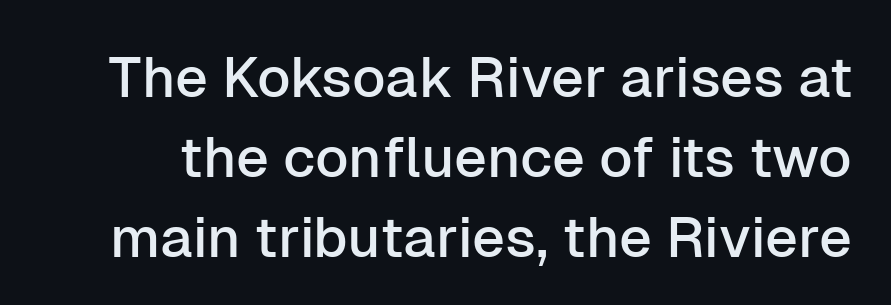
{"serif": "no", "italic": "no", "width": "normal", "stroke_contrast": "low", "x_height": "medium", "monospaced": "no", "underline": "no", "line_spacing": "normal", "line_spacing_ratio": 1.4, "letter_spacing": "normal", "letter_spacing_em": 0.0, "glyph_px": 57}
